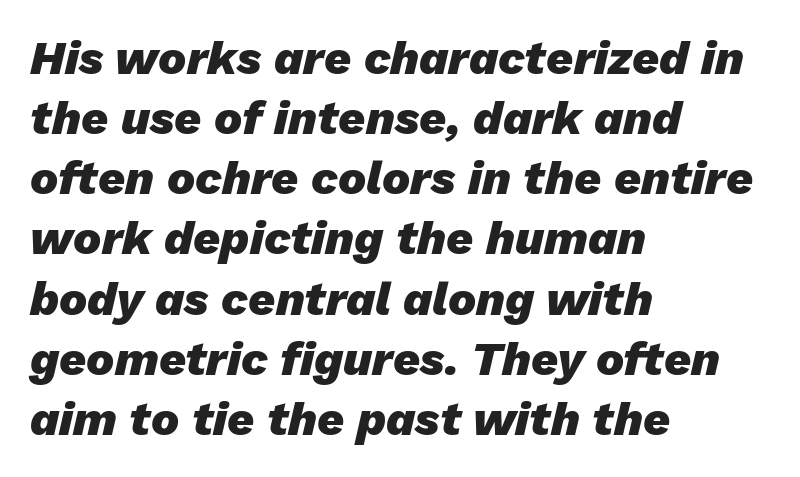
Q: Is the text bold? A: Yes.
Q: Is the text italic (slanted)? A: Yes, it leans right by about 13 degrees.
Q: Is the text underlined? A: No.
Q: How is the paragraph aligned? A: Left-aligned.
Q: Is the spacing between letters normal or unusually wide? A: Normal.
Q: Is the spacing between lines tight, normal or loose? A: Normal.
Q: Width (condensed, normal, or wide)? A: Normal.
Q: Stroke contrast? A: Low.
Q: x-height? A: Medium.
Q: Monospaced? A: No.
